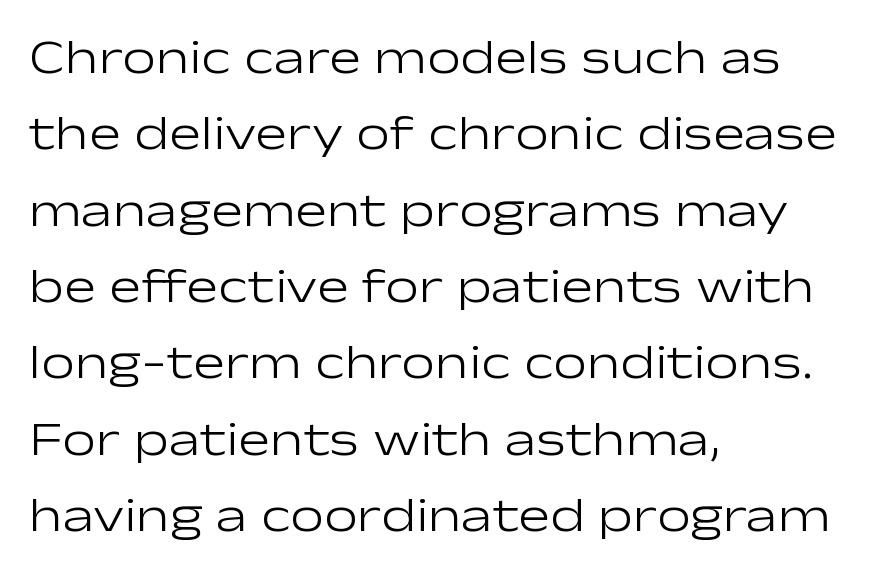
Stroke thickness stays within the range of a standard reading face or lighter. The typeface chosen for these lines omits serifs. This is the regular roman posture of the typeface. How would I describe the line gaps? Plain and ordinary. This sample is left-justified, so line endings fall wherever the words run out. Think of a printed novel: that variable character pitch is what you see here.
